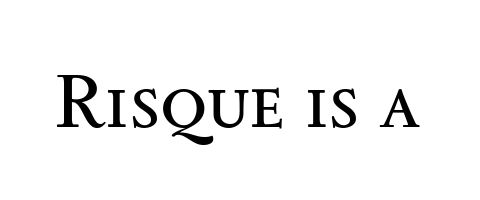
Nobody drew a line under any word here. You can tell it's not italic because the verticals are truly vertical. Unlike a clean sans, this face finishes its strokes with serifs. Each stroke keeps to a modest, everyday thickness or less. Proportional: the letters do not fall into vertical columns. Short note: letters normally spaced.
